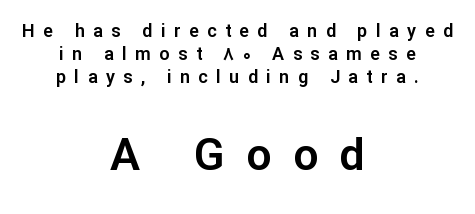
Q: Is the text italic (slanted)? A: No, it is upright.
Q: Is the typeface a serif or a sans-serif typeface? A: Sans-serif.
Q: Is the text underlined? A: No.
Q: How is the paragraph aligned? A: Centered.
Q: Is the spacing between letters normal or unusually wide? A: Unusually wide.
Q: Is the spacing between lines tight, normal or loose? A: Normal.
Q: Which block of text is set in a larger size, the first (top) or the second (bottom)? A: The second (bottom) one.
Q: Width (condensed, normal, or wide)? A: Normal.
Q: Stroke contrast? A: Low.
Q: x-height? A: Medium.
Q: Monospaced? A: No.
